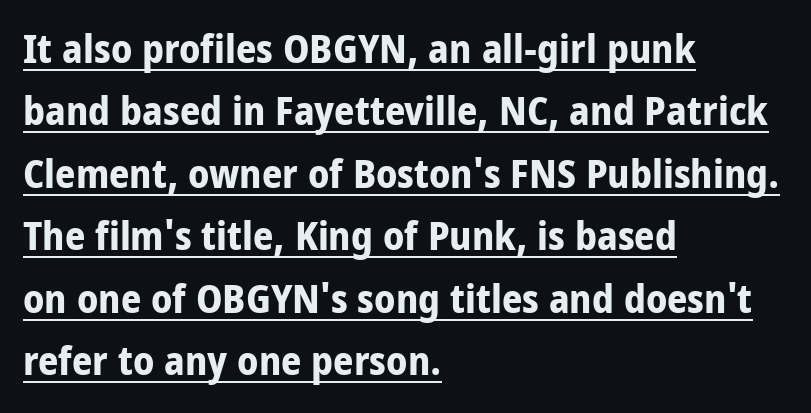
The image shows 40 px bold, condensed sans-serif type, upright; set left-aligned, normal line spacing (1.56x), normal letter spacing, underlined; low stroke contrast and a large x-height.
